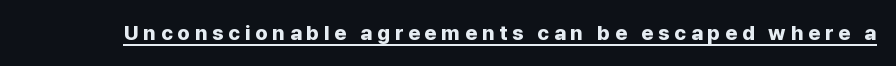
Q: Is the text bold? A: Yes.
Q: Is the text italic (slanted)? A: No, it is upright.
Q: Is the text underlined? A: Yes.
Q: Is the spacing between letters normal or unusually wide? A: Unusually wide.
